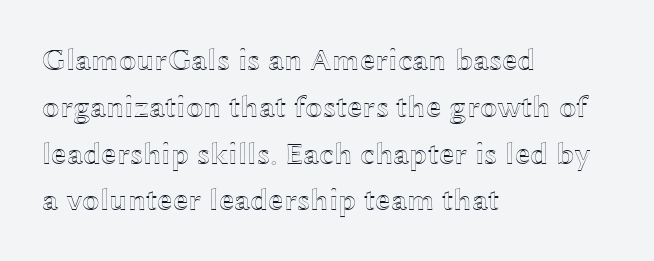
{"italic": "no", "width": "wide", "x_height": "medium", "monospaced": "no", "underline": "no", "align": "left", "line_spacing": "normal", "line_spacing_ratio": 1.51, "letter_spacing": "normal", "letter_spacing_em": 0.0, "glyph_px": 31}
